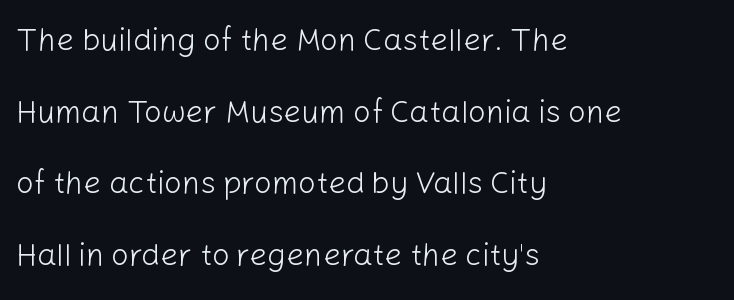
Q: Is the text bold? A: No.
Q: Is the text italic (slanted)? A: No, it is upright.
Q: Is the typeface a serif or a sans-serif typeface? A: Sans-serif.
Q: Is the text underlined? A: No.
Q: How is the paragraph aligned? A: Left-aligned.
Q: Is the spacing between letters normal or unusually wide? A: Normal.
Q: Is the spacing between lines tight, normal or loose? A: Loose.
Q: Width (condensed, normal, or wide)? A: Normal.
Q: Stroke contrast? A: Low.
Q: x-height? A: Medium.
Q: Monospaced? A: No.
